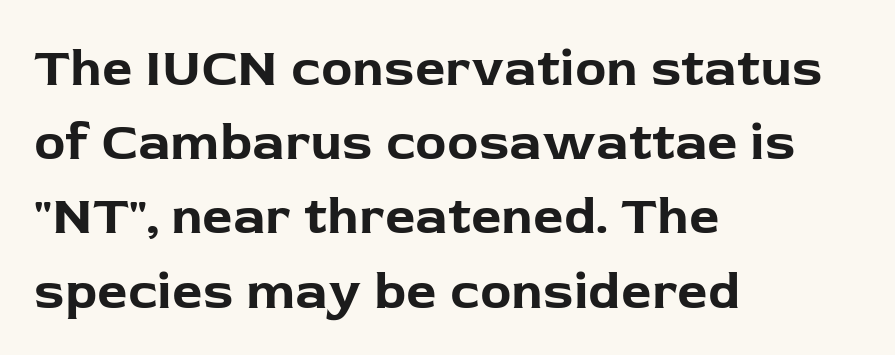
The image shows 53 px bold sans-serif type, upright; set left-aligned, normal line spacing (1.4x), normal letter spacing, not underlined; low stroke contrast and a medium x-height.
